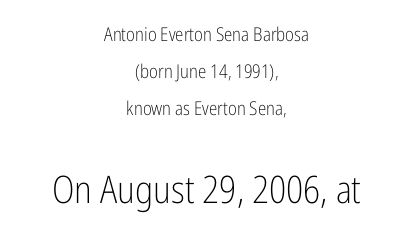
Each letter keeps its own natural width here, so spacing adapts to shape. Each letter's strokes conclude bluntly, with no projecting serifs. Is there any slant? The stems are plumb. Notice how the passage keeps no hard edge, just a central spine.
